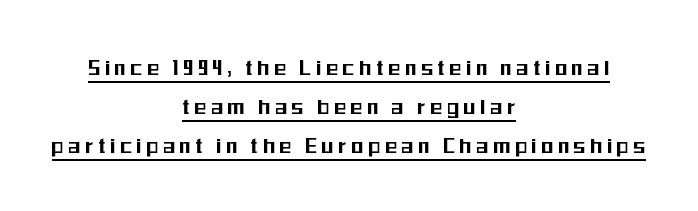
The rendered words wear a rule along their underside. The letters are spread apart with noticeably loose tracking. Visually the block forms a symmetrical silhouette, jagged on both flanks. Notice how the stems are strictly vertical — no italics here. Regarding leading, the lines here are spaced in the standard way.
